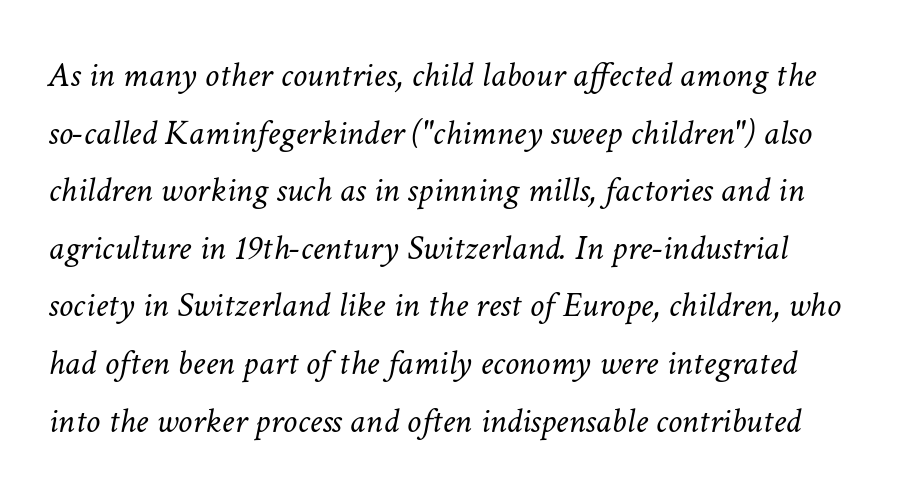
This block has exactly the height ordinary leading produces. The font is comparable to plain body text, perhaps lighter. These lines are rendered in a variable-pitch font. Honestly, there is no underline to notice here at all.
